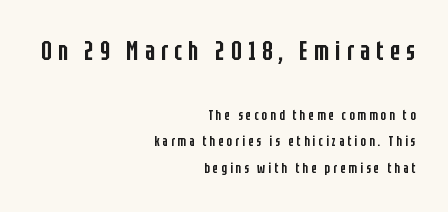
Q: Is the text bold? A: Semi-bold.
Q: Is the text italic (slanted)? A: No, it is upright.
Q: Is the text underlined? A: No.
Q: How is the paragraph aligned? A: Right-aligned.
Q: Is the spacing between letters normal or unusually wide? A: Unusually wide.
Q: Is the spacing between lines tight, normal or loose? A: Loose.
Q: Which block of text is set in a larger size, the first (top) or the second (bottom)? A: The first (top) one.
